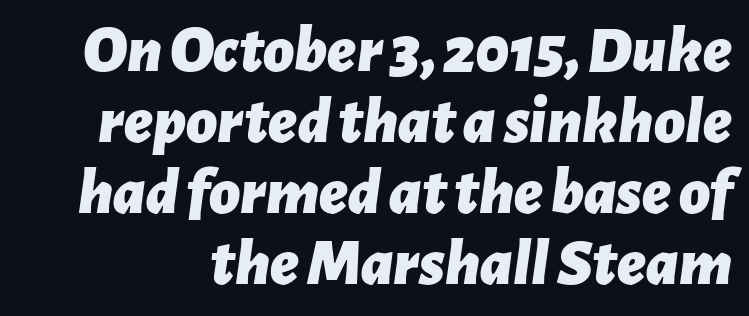
The image shows 67 px bold type, italic (leaning right); set tight line spacing (1.06x), normal letter spacing, not underlined; low stroke contrast and a medium x-height.
